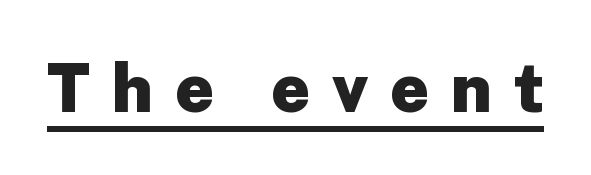
Q: Is the text bold? A: Yes.
Q: Is the text italic (slanted)? A: No, it is upright.
Q: Is the typeface a serif or a sans-serif typeface? A: Sans-serif.
Q: Is the text underlined? A: Yes.
Q: Is the spacing between letters normal or unusually wide? A: Unusually wide.
Q: Width (condensed, normal, or wide)? A: Normal.
Q: Stroke contrast? A: Low.
Q: x-height? A: Medium.
Q: Monospaced? A: No.
